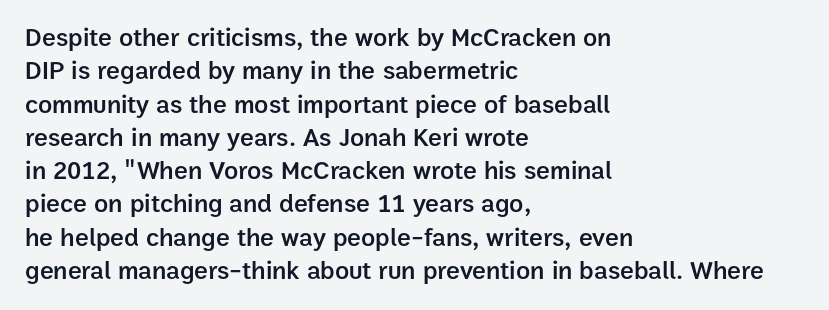
The image shows 26 px text type, upright; set left-aligned, normal line spacing (1.28x), normal letter spacing, not underlined.
